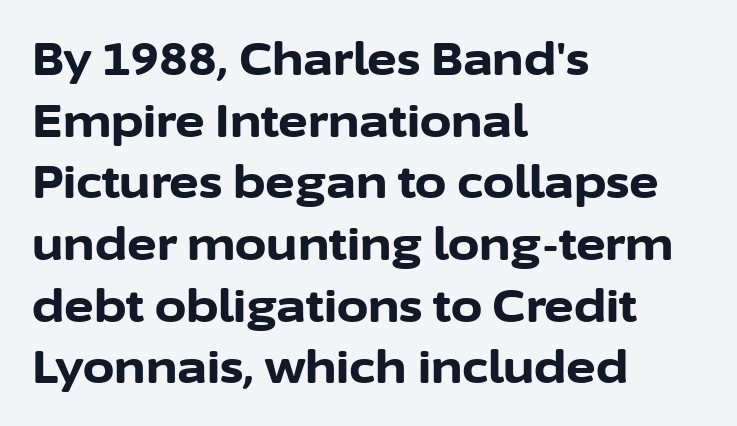
{"serif": "no", "italic": "no", "bold": "yes", "weight": "bold", "width": "normal", "stroke_contrast": "low", "x_height": "medium", "monospaced": "no", "underline": "no", "align": "left", "line_spacing": "normal", "line_spacing_ratio": 1.37, "letter_spacing": "normal", "letter_spacing_em": 0.0, "glyph_px": 45}
